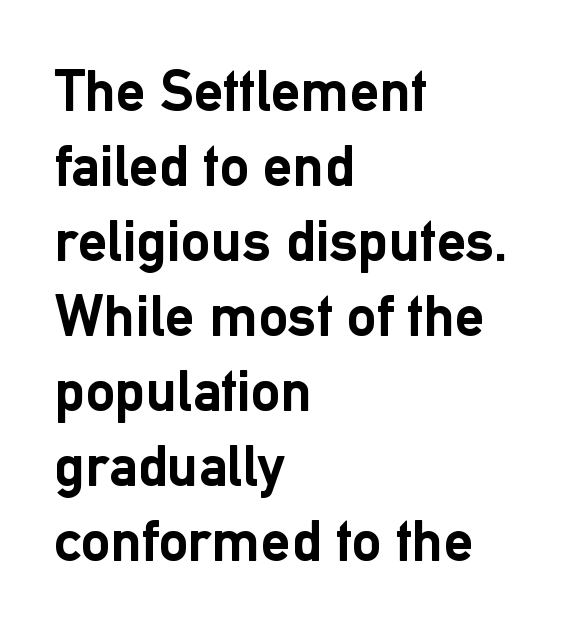
Q: Is the text bold? A: Yes.
Q: Is the text italic (slanted)? A: No, it is upright.
Q: Is the typeface a serif or a sans-serif typeface? A: Sans-serif.
Q: Is the text underlined? A: No.
Q: How is the paragraph aligned? A: Left-aligned.
Q: Is the spacing between letters normal or unusually wide? A: Normal.
Q: Is the spacing between lines tight, normal or loose? A: Normal.
Q: Width (condensed, normal, or wide)? A: Normal.
Q: Stroke contrast? A: Low.
Q: x-height? A: Medium.
Q: Monospaced? A: No.
